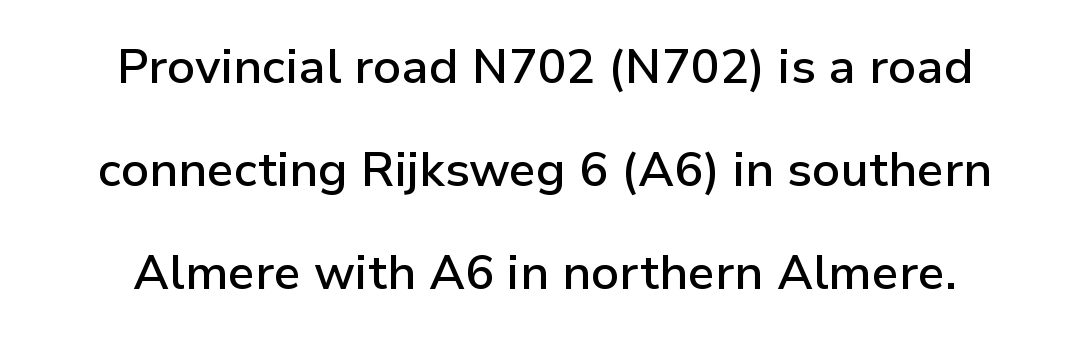
The image shows 48 px semibold sans-serif type, upright; set centered, loose line spacing (2.15x), normal letter spacing, not underlined; low stroke contrast and a medium x-height.
